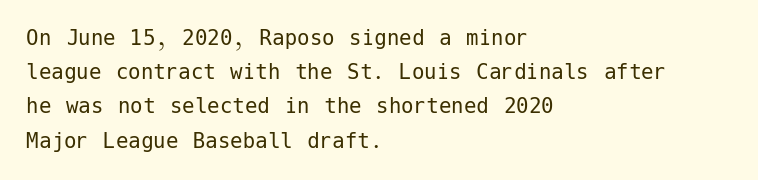
The area under the type is left untouched. A roman cut, with each character standing at attention. Observe the ordinary spacing: letters are neighbours, not strangers. Notice how the passage keeps a crisp vertical edge on the left only.
